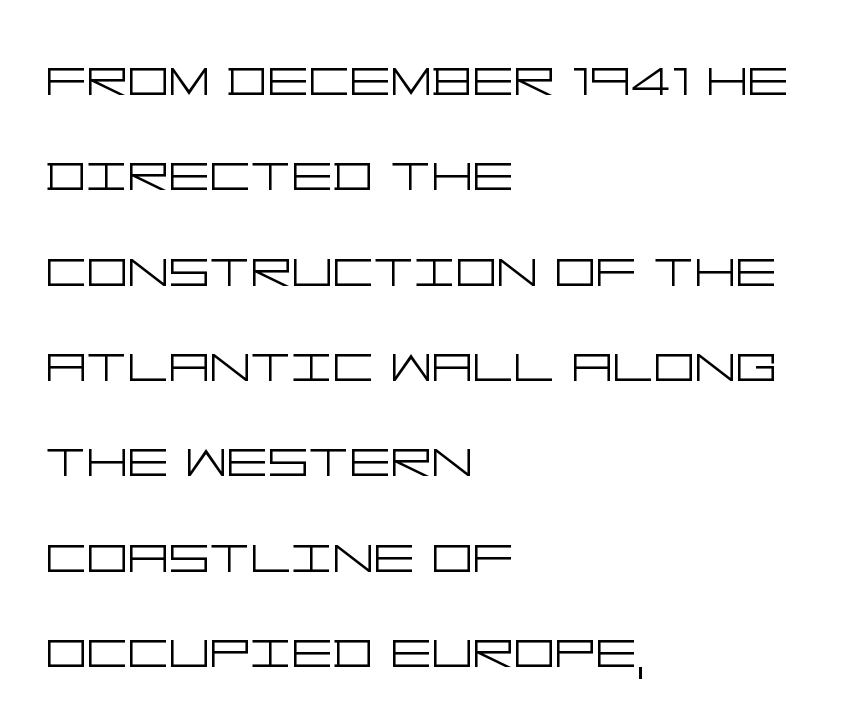
The image shows 64 px light, wide sans-serif type, upright; set left-aligned, normal line spacing (1.49x), normal letter spacing, not underlined; low stroke contrast and a large x-height.
